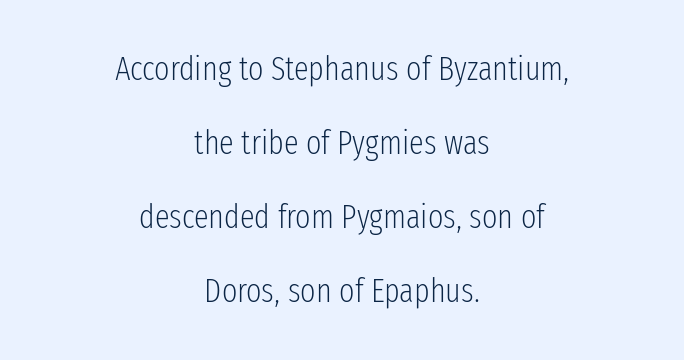
Q: Is the text bold? A: No.
Q: Is the text italic (slanted)? A: No, it is upright.
Q: Is the typeface a serif or a sans-serif typeface? A: Sans-serif.
Q: Is the text underlined? A: No.
Q: How is the paragraph aligned? A: Centered.
Q: Is the spacing between letters normal or unusually wide? A: Normal.
Q: Is the spacing between lines tight, normal or loose? A: Loose.
Q: Width (condensed, normal, or wide)? A: Condensed.
Q: Stroke contrast? A: Low.
Q: x-height? A: Medium.
Q: Monospaced? A: No.
